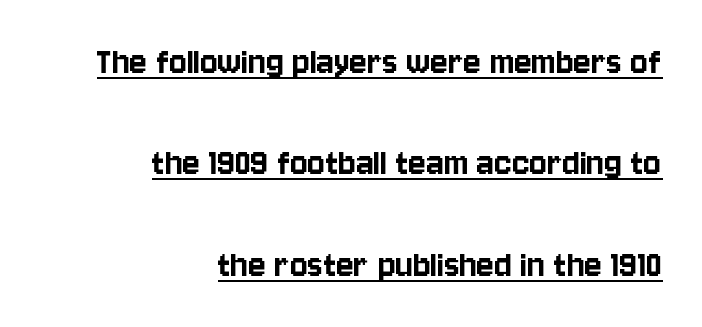
Beneath each row of characters lies a ruled line. The type sits square on the baseline with zero lean. Tracking here is standard; glyphs follow each other at the usual distance. Rows of type keep a wide berth in the vertical direction. These lines are rendered in a variable-pitch font.
